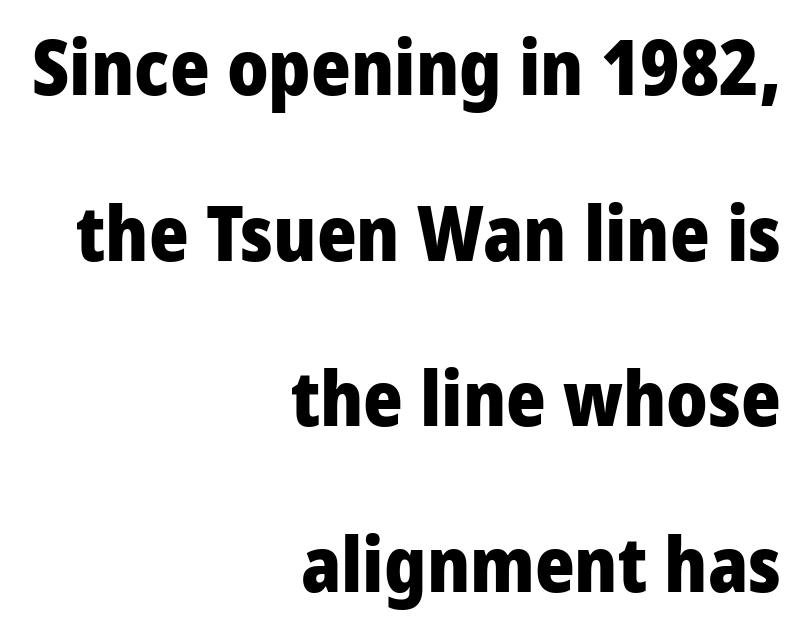
The image shows 76 px heavy, condensed sans-serif type, upright; set right-aligned, loose line spacing (2.18x), normal letter spacing, not underlined; low stroke contrast and a large x-height.
